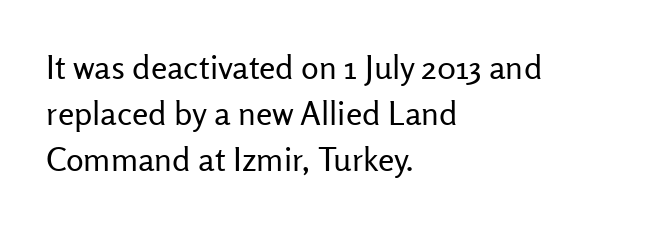
{"serif": "no", "italic": "no", "bold": "no", "weight": "regular", "width": "normal", "stroke_contrast": "low", "x_height": "medium", "monospaced": "no", "underline": "no", "align": "left", "line_spacing": "normal", "line_spacing_ratio": 1.39, "letter_spacing": "normal", "letter_spacing_em": 0.0, "glyph_px": 33}
